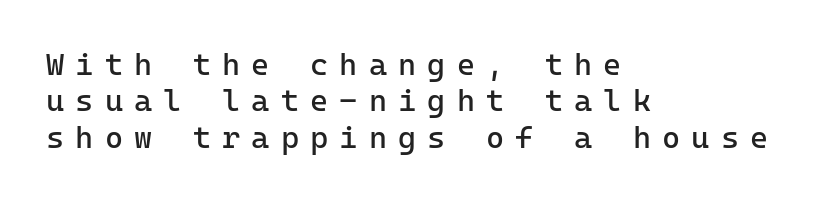
The image shows 31 px regular-weight sans-serif type, upright, monospaced; set left-aligned, line spacing 1.17x, unusually wide letter spacing (+0.36 em), not underlined; low stroke contrast and a medium x-height.
